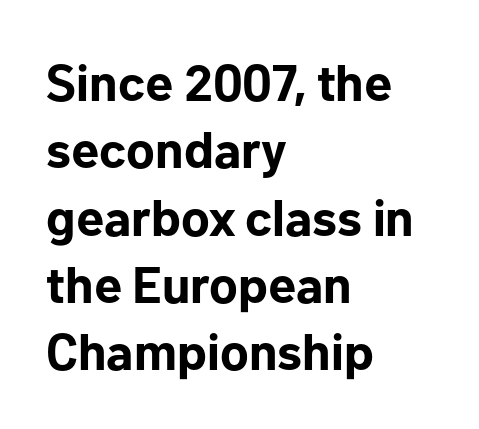
Q: Is the text bold? A: Yes.
Q: Is the text italic (slanted)? A: No, it is upright.
Q: Is the typeface a serif or a sans-serif typeface? A: Sans-serif.
Q: Is the text underlined? A: No.
Q: How is the paragraph aligned? A: Left-aligned.
Q: Is the spacing between letters normal or unusually wide? A: Normal.
Q: Is the spacing between lines tight, normal or loose? A: Normal.
Q: Width (condensed, normal, or wide)? A: Normal.
Q: Stroke contrast? A: Low.
Q: x-height? A: Medium.
Q: Monospaced? A: No.
